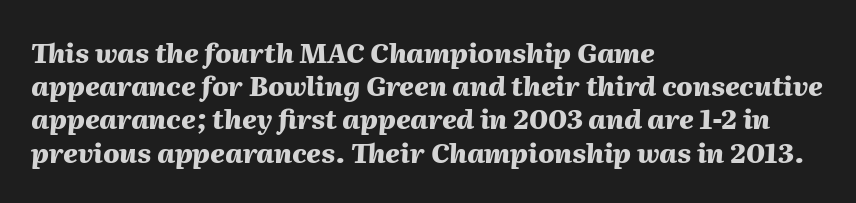
Q: Is the text bold? A: Yes.
Q: Is the text italic (slanted)? A: Yes, it leans right by about 2 degrees.
Q: Is the text underlined? A: No.
Q: How is the paragraph aligned? A: Left-aligned.
Q: Is the spacing between letters normal or unusually wide? A: Normal.
